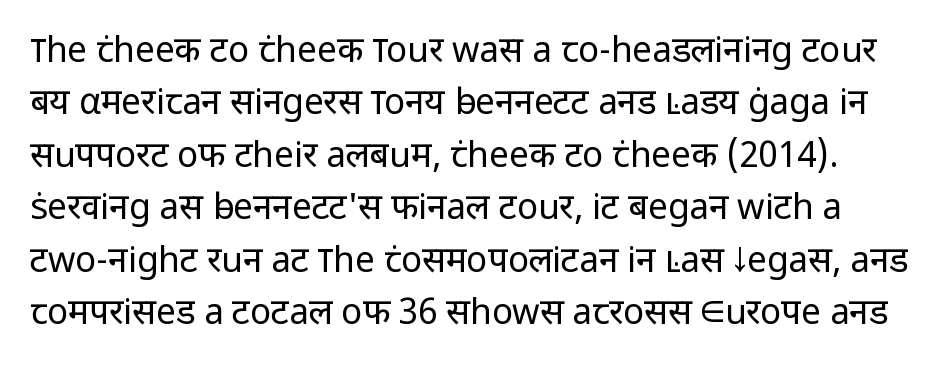
Q: Is the text bold? A: No.
Q: Is the text italic (slanted)? A: No, it is upright.
Q: Is the typeface a serif or a sans-serif typeface? A: Sans-serif.
Q: Is the text underlined? A: No.
Q: Is the spacing between letters normal or unusually wide? A: Normal.
Q: Is the spacing between lines tight, normal or loose? A: Normal.
Q: Width (condensed, normal, or wide)? A: Normal.
Q: Stroke contrast? A: Low.
Q: x-height? A: Medium.
Q: Monospaced? A: No.
